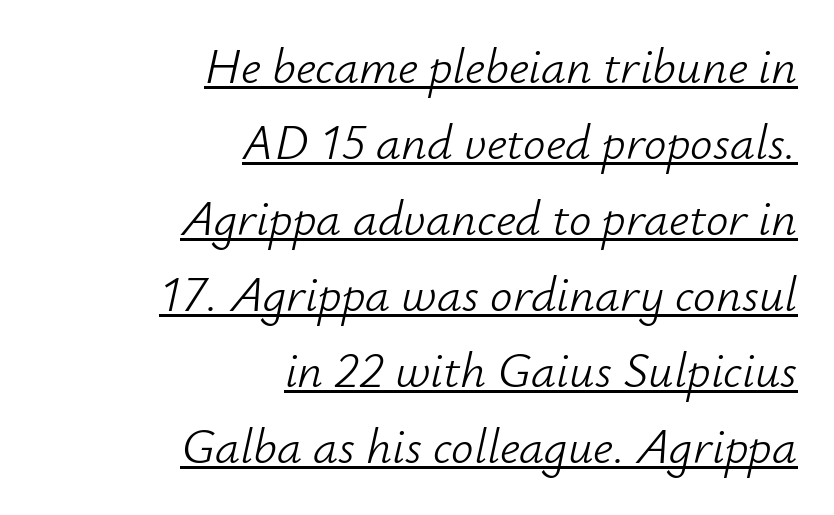
{"italic": "yes", "lean": "right", "slant_degrees": 12, "bold": "no", "weight": "light", "width": "normal", "stroke_contrast": "low", "x_height": "small", "monospaced": "no", "underline": "yes", "align": "right", "line_spacing": "normal", "line_spacing_ratio": 1.52, "letter_spacing": "normal", "letter_spacing_em": 0.0, "glyph_px": 50}
